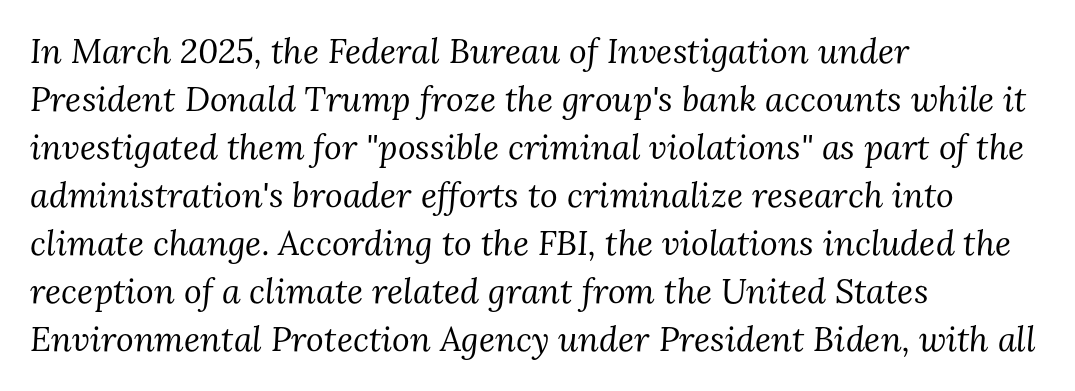
Q: Is the text bold? A: No.
Q: Is the text italic (slanted)? A: Yes, it leans right by about 3 degrees.
Q: Is the typeface a serif or a sans-serif typeface? A: Serif.
Q: Is the text underlined? A: No.
Q: How is the paragraph aligned? A: Left-aligned.
Q: Is the spacing between letters normal or unusually wide? A: Normal.
Q: Is the spacing between lines tight, normal or loose? A: Normal.
Q: Width (condensed, normal, or wide)? A: Normal.
Q: Stroke contrast? A: Medium.
Q: x-height? A: Medium.
Q: Monospaced? A: No.
